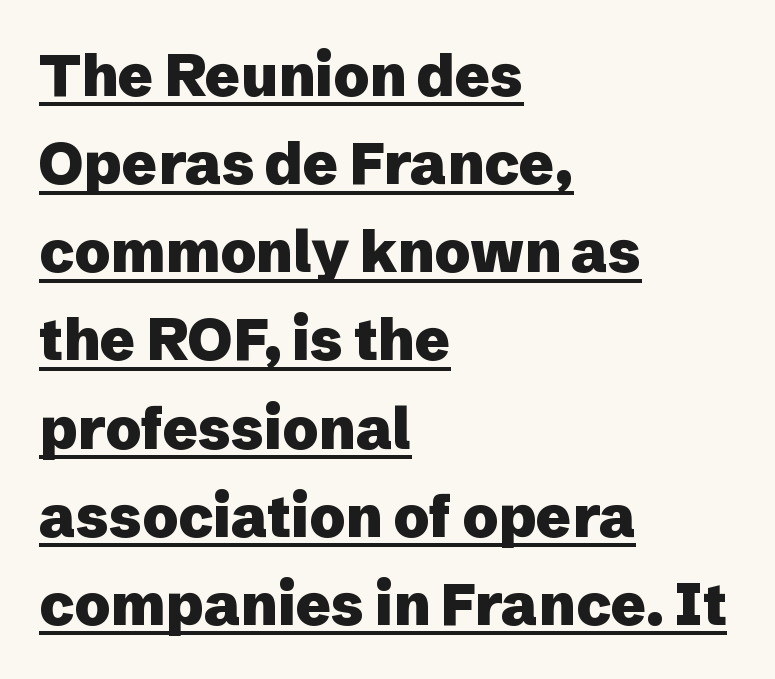
{"serif": "no", "italic": "no", "bold": "yes", "weight": "heavy", "width": "normal", "stroke_contrast": "low", "x_height": "medium", "monospaced": "no", "underline": "yes", "align": "left", "line_spacing": "normal", "line_spacing_ratio": 1.52, "letter_spacing": "normal", "letter_spacing_em": 0.0, "glyph_px": 58}
